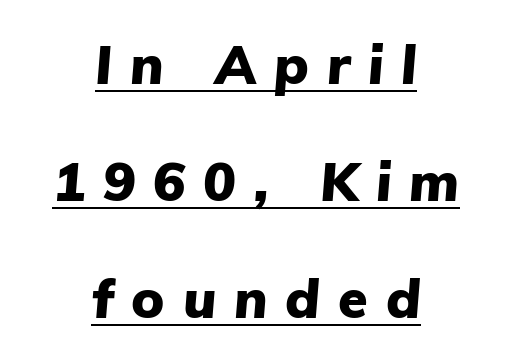
Airy leading. Notice how the stems are inclined rather than vertical — that's the hallmark of italics. Glance below the letters and you will spot a drawn line. The face used here is proportionally spaced, like ordinary book or web type. Thick stems and heavy bowls — unmistakably bold. A centered setting, common on invitations and titles, is used for this passage.
